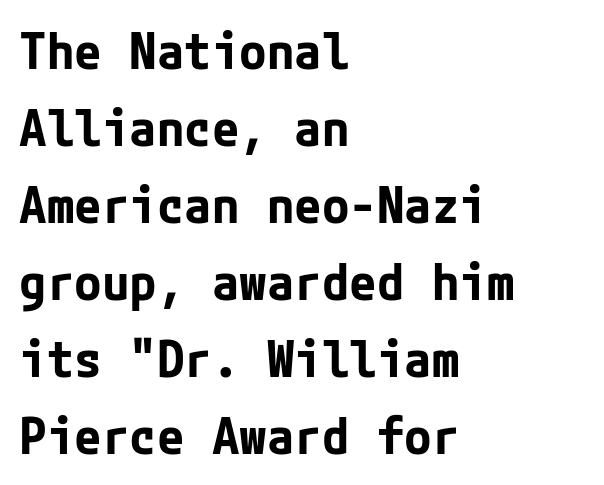
Q: Is the text bold? A: Yes.
Q: Is the text italic (slanted)? A: No, it is upright.
Q: Is the typeface a serif or a sans-serif typeface? A: Sans-serif.
Q: Is the text underlined? A: No.
Q: How is the paragraph aligned? A: Left-aligned.
Q: Is the spacing between letters normal or unusually wide? A: Normal.
Q: Is the spacing between lines tight, normal or loose? A: Normal.
Q: Width (condensed, normal, or wide)? A: Normal.
Q: Stroke contrast? A: Low.
Q: x-height? A: Medium.
